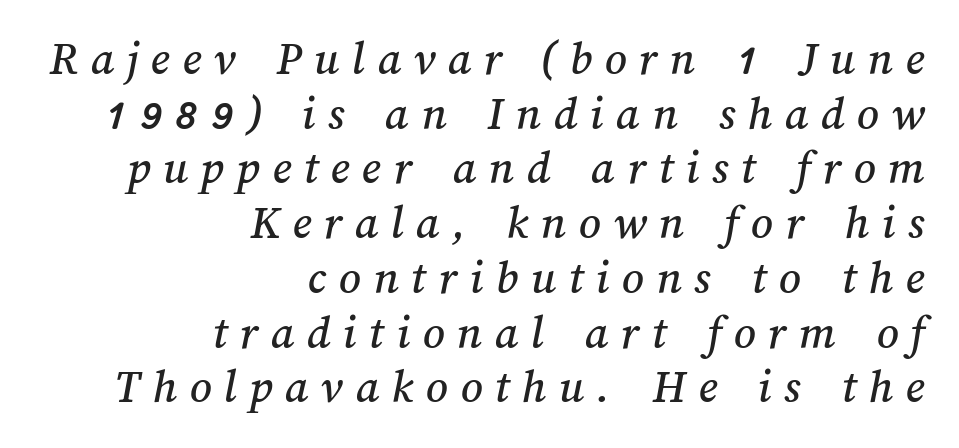
Horizontally, the lines are justified to the trailing edge only. Summary of vertical rhythm: compact, with narrow interline spacing. Short note: letters widely spaced. The gap between lines stays unmarked. You could not count columns in this text — the font is proportionally spaced.
